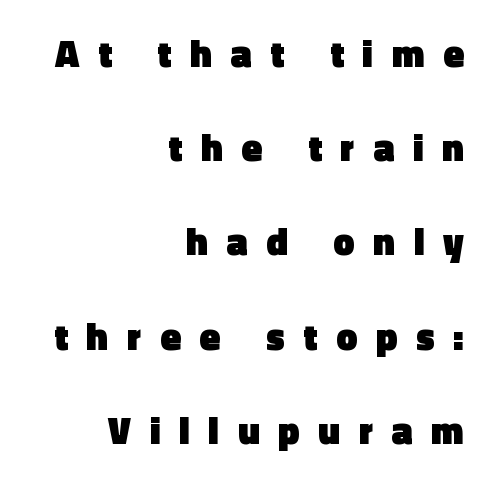
The image shows 38 px heavy sans-serif type, upright; set right-aligned, loose line spacing (2.48x), unusually wide letter spacing (+0.49 em), not underlined; a medium x-height.
